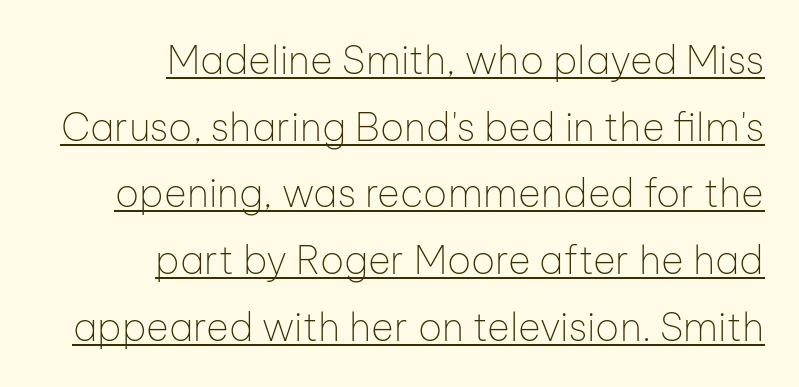
{"serif": "no", "italic": "no", "bold": "no", "weight": "thin", "width": "normal", "stroke_contrast": "low", "x_height": "medium", "monospaced": "no", "underline": "yes", "align": "right", "line_spacing_ratio": 1.71, "letter_spacing": "normal", "letter_spacing_em": 0.0, "glyph_px": 39}
